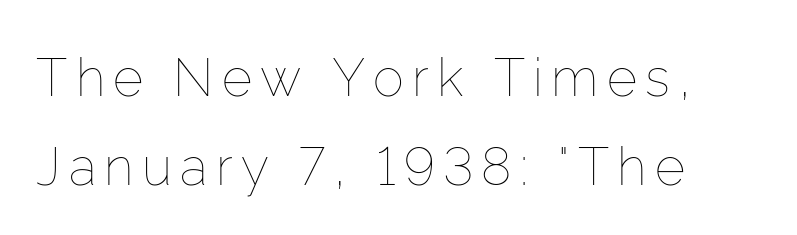
The image shows 52 px thin type, upright; set left-aligned, line spacing 1.72x, not underlined; low stroke contrast and a medium x-height.
